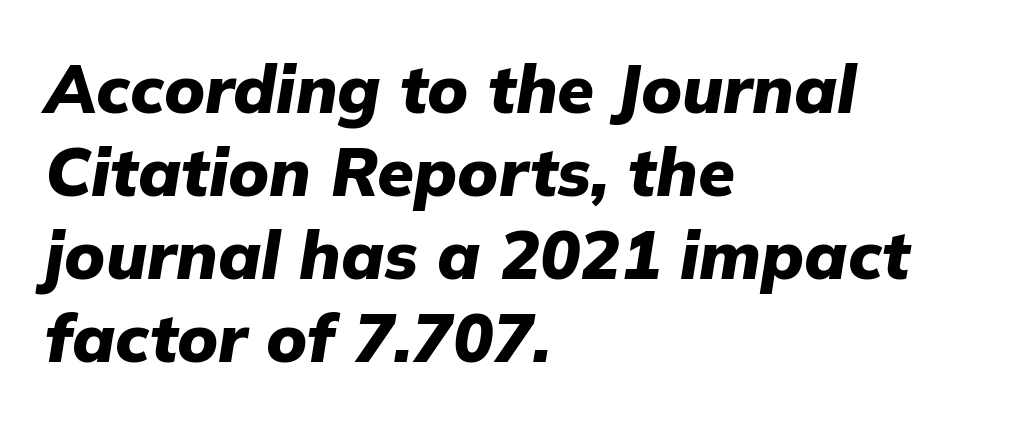
{"italic": "yes", "lean": "right", "slant_degrees": 9, "bold": "yes", "weight": "heavy", "width": "normal", "stroke_contrast": "low", "x_height": "medium", "monospaced": "no", "underline": "no", "align": "left", "line_spacing_ratio": 1.24, "letter_spacing": "normal", "letter_spacing_em": 0.0, "glyph_px": 67}
